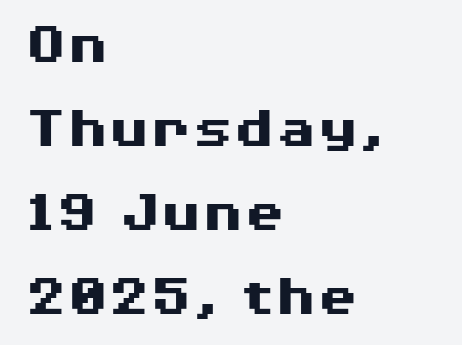
Note: no serifs on the glyphs. Inter-character spacing is left at the font's built-in metrics. Character widths vary here, with narrow letters taking less room than wide ones. Weight: bold. Lines of text with bare space underneath. Horizontal alignment here is leftward, the default for most running prose.
